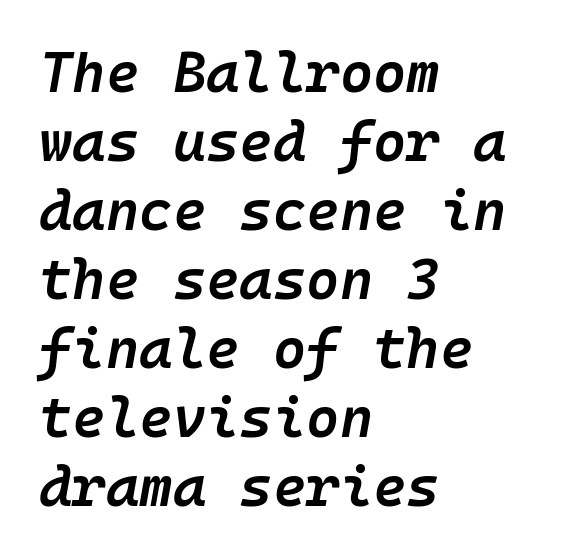
{"italic": "yes", "lean": "right", "slant_degrees": 10, "bold": "semi", "weight": "semibold", "width": "normal", "stroke_contrast": "low", "x_height": "medium", "underline": "no", "align": "left", "line_spacing_ratio": 1.21, "letter_spacing": "normal", "letter_spacing_em": 0.0, "glyph_px": 57}
